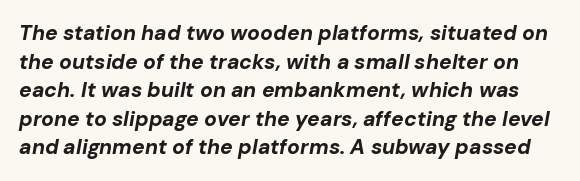
The image shows 21 px bold type, italic (leaning right); set normal line spacing (1.36x), normal letter spacing, not underlined.
